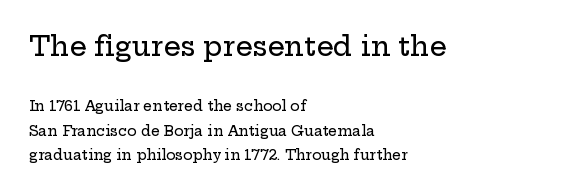
Q: Is the text italic (slanted)? A: No, it is upright.
Q: Is the text underlined? A: No.
Q: How is the paragraph aligned? A: Left-aligned.
Q: Is the spacing between letters normal or unusually wide? A: Normal.
Q: Which block of text is set in a larger size, the first (top) or the second (bottom)? A: The first (top) one.
